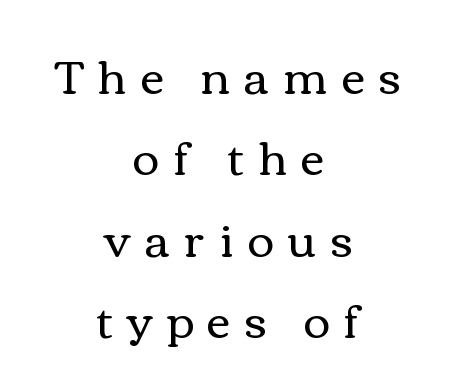
The image shows 46 px regular-weight, wide type, upright; set centered, line spacing 1.77x, unusually wide letter spacing (+0.31 em), not underlined; a medium x-height.
